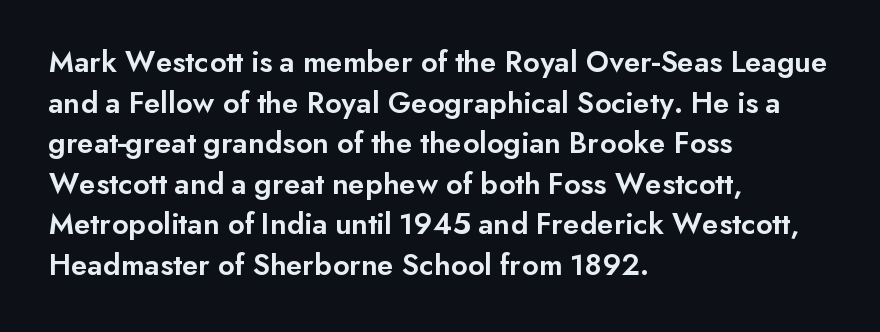
Every stem runs plumb, perpendicular to the baseline. Serif or sans? Sans — the stroke terminals are bare. Normally led — the rows are evenly, conventionally spaced. Descenders hang freely into open space. Bold? Not quite — semibold, heavier than regular but stopping short. Leftover space on each line is placed entirely after the last word.
